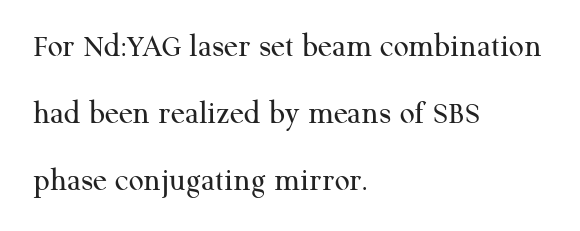
The image shows 33 px regular-weight serif type, upright; set left-aligned, loose line spacing (2.03x), normal letter spacing, not underlined; medium stroke contrast and a medium x-height.
